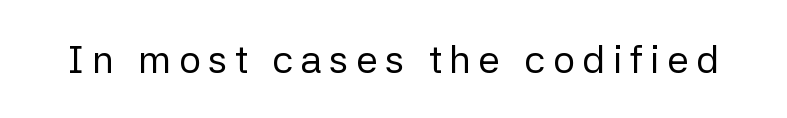
Q: Is the text bold? A: No.
Q: Is the text italic (slanted)? A: No, it is upright.
Q: Is the typeface a serif or a sans-serif typeface? A: Sans-serif.
Q: Is the text underlined? A: No.
Q: Width (condensed, normal, or wide)? A: Normal.
Q: Stroke contrast? A: Low.
Q: x-height? A: Medium.
Q: Monospaced? A: No.
